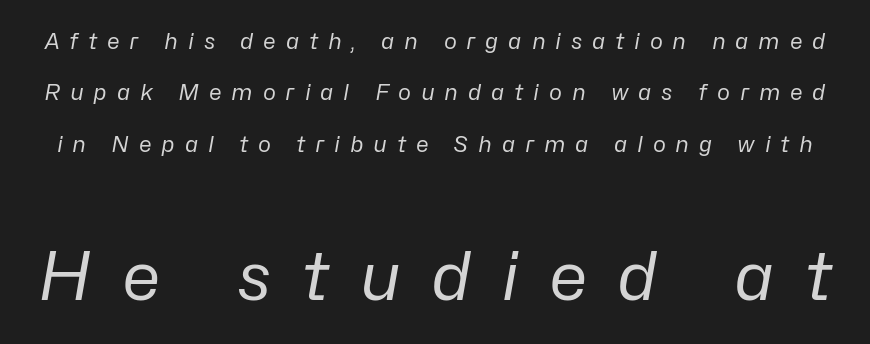
Size hierarchy here favors the trailing block over the leading one. The line-height multiplier appears high, well above default. Stroke mass is kept to a normal reading level or below. The passage shown has open, widely tracked lettering throughout. This is oblique type, the kind used for emphasis or titles.
